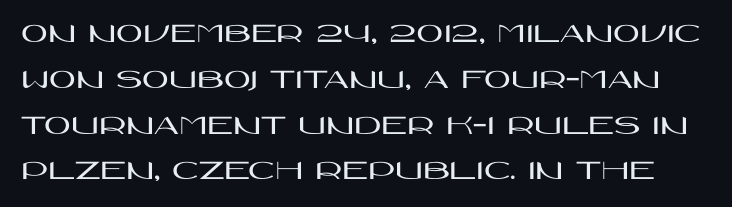
{"serif": "no", "italic": "no", "width": "wide", "stroke_contrast": "high", "x_height": "large", "monospaced": "no", "underline": "no", "line_spacing": "normal", "line_spacing_ratio": 1.58, "letter_spacing": "normal", "letter_spacing_em": 0.0, "glyph_px": 29}
